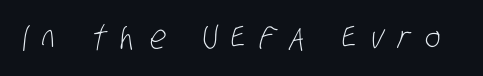
The characters are drawn with everyday or finer stroke widths. Observe the absence of serifs on each vertical stroke in this sample. Here the designer chose a conventional face with non-uniform glyph widths. The passage shown has open, widely tracked lettering throughout. The gap between lines stays unmarked.
